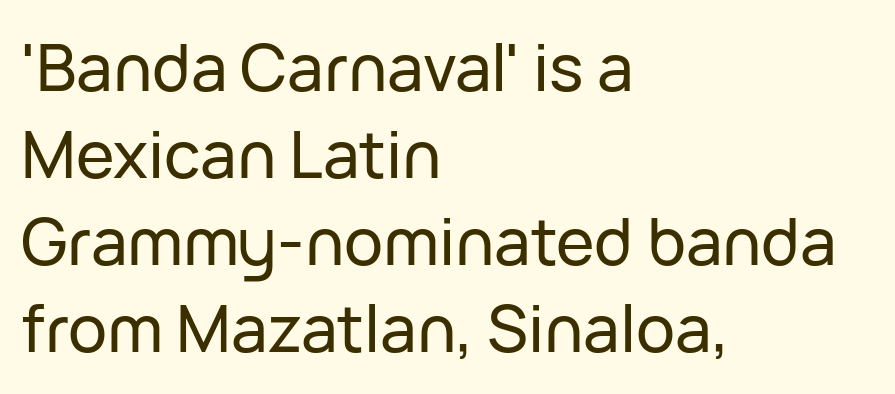
It's the straight-up-and-down kind of type. The text was rendered using a sans face with plain stroke endings. The ragged edge is on the right, which tells us the setting is flush left. Check the space under the baseline: it is left empty. Inter-character spacing is left at the font's built-in metrics.
